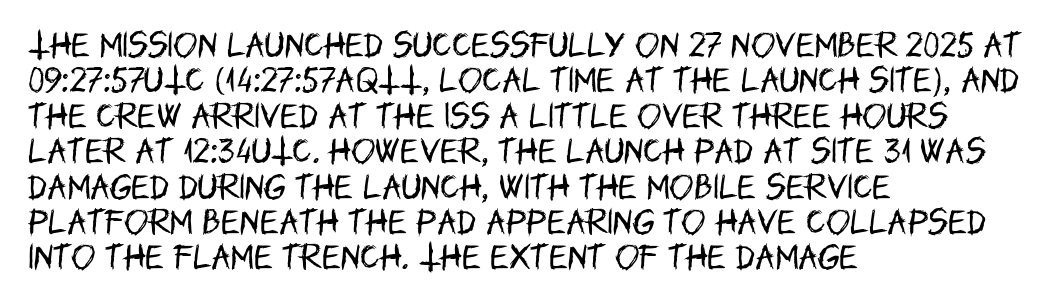
Q: Is the text bold? A: No.
Q: Is the text italic (slanted)? A: No, it is upright.
Q: Is the typeface a serif or a sans-serif typeface? A: Sans-serif.
Q: Is the text underlined? A: No.
Q: How is the paragraph aligned? A: Left-aligned.
Q: Is the spacing between letters normal or unusually wide? A: Normal.
Q: Width (condensed, normal, or wide)? A: Condensed.
Q: Stroke contrast? A: Low.
Q: x-height? A: Large.
Q: Monospaced? A: No.
